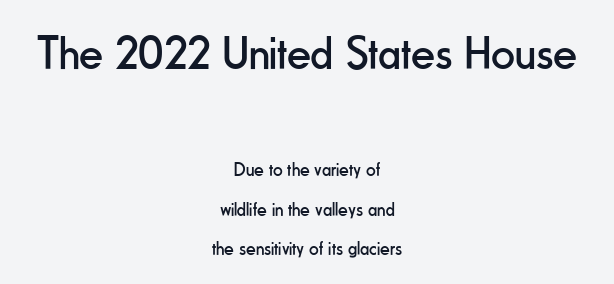
The image shows 47 px regular-weight, condensed sans-serif type, upright; set centered, loose line spacing (2.06x), normal letter spacing, not underlined; the first (top) block is 2.47x larger; low stroke contrast and a small x-height.
